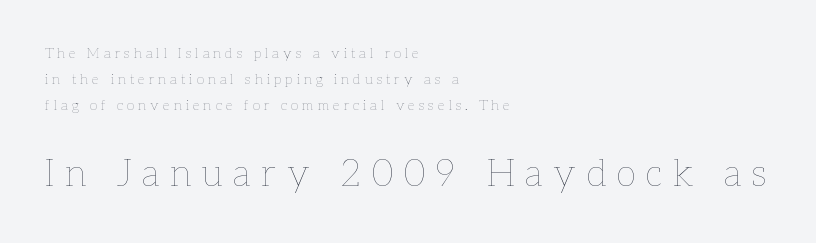
Q: Is the text bold? A: No.
Q: Is the text italic (slanted)? A: No, it is upright.
Q: Is the text underlined? A: No.
Q: How is the paragraph aligned? A: Left-aligned.
Q: Is the spacing between letters normal or unusually wide? A: Unusually wide.
Q: Which block of text is set in a larger size, the first (top) or the second (bottom)? A: The second (bottom) one.
Q: Width (condensed, normal, or wide)? A: Normal.
Q: Stroke contrast? A: Low.
Q: x-height? A: Medium.
Q: Monospaced? A: No.
